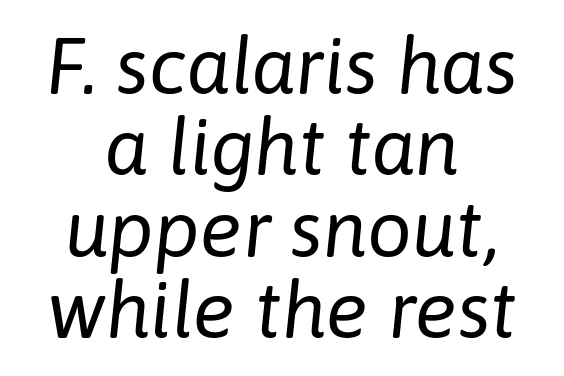
Q: Is the text bold? A: No.
Q: Is the text italic (slanted)? A: Yes, it leans right by about 6 degrees.
Q: Is the text underlined? A: No.
Q: How is the paragraph aligned? A: Centered.
Q: Is the spacing between letters normal or unusually wide? A: Normal.
Q: Is the spacing between lines tight, normal or loose? A: Tight.
Q: Width (condensed, normal, or wide)? A: Normal.
Q: Stroke contrast? A: Low.
Q: x-height? A: Medium.
Q: Monospaced? A: No.
